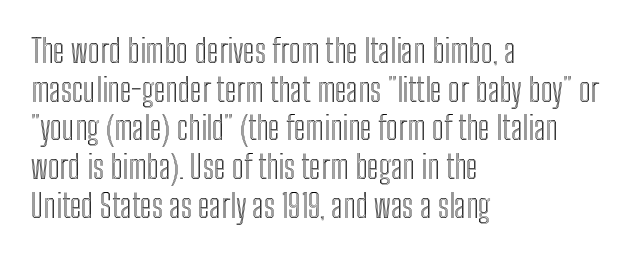
Q: Is the text italic (slanted)? A: No, it is upright.
Q: Is the text underlined? A: No.
Q: How is the paragraph aligned? A: Left-aligned.
Q: Is the spacing between letters normal or unusually wide? A: Normal.
Q: Width (condensed, normal, or wide)? A: Condensed.
Q: x-height? A: Medium.
Q: Monospaced? A: No.
